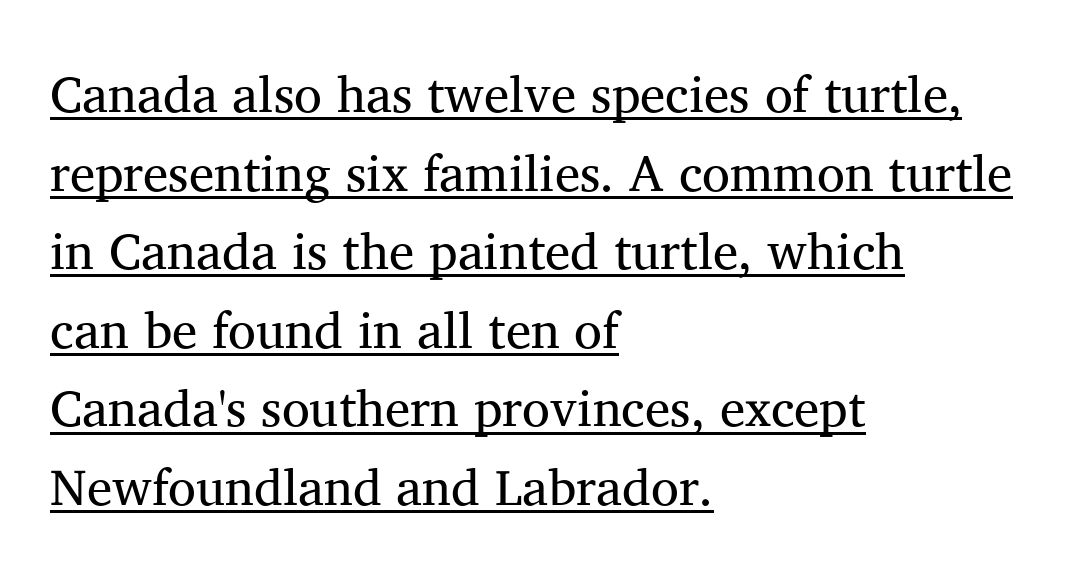
Counters stay open thanks to moderate or lighter strokes. Does the copy run flush right? No — it runs flush left. Every stem runs plumb, perpendicular to the baseline. A typesetter would call this leading conventional body-copy spacing.
